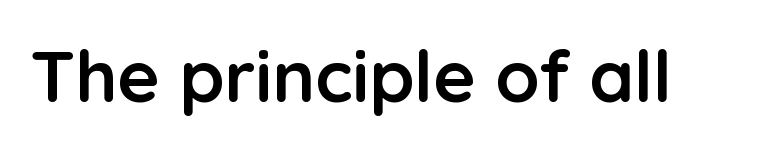
The image shows 72 px semibold sans-serif type, upright; set normal letter spacing, not underlined; low stroke contrast and a medium x-height.
